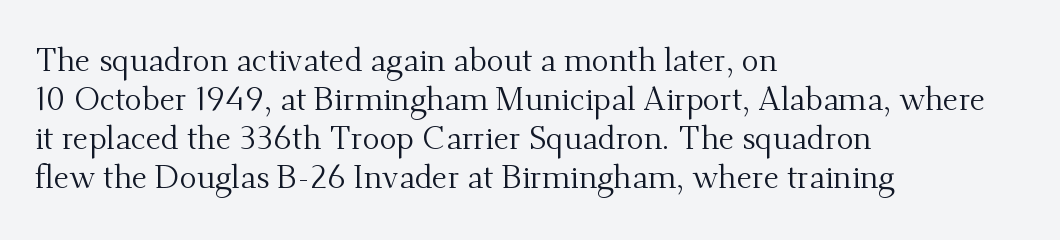
Q: Is the text bold? A: No.
Q: Is the text italic (slanted)? A: No, it is upright.
Q: Is the typeface a serif or a sans-serif typeface? A: Serif.
Q: Is the text underlined? A: No.
Q: How is the paragraph aligned? A: Left-aligned.
Q: Is the spacing between letters normal or unusually wide? A: Normal.
Q: Width (condensed, normal, or wide)? A: Normal.
Q: Stroke contrast? A: Medium.
Q: x-height? A: Small.
Q: Monospaced? A: No.
